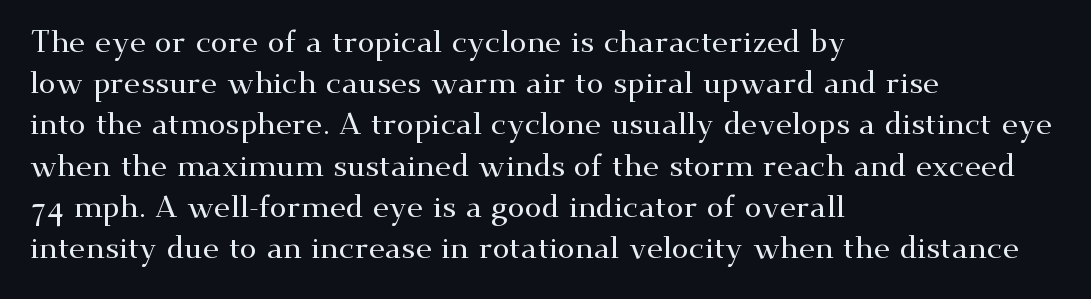
Q: Is the text italic (slanted)? A: No, it is upright.
Q: Is the typeface a serif or a sans-serif typeface? A: Serif.
Q: Is the text underlined? A: No.
Q: How is the paragraph aligned? A: Left-aligned.
Q: Is the spacing between letters normal or unusually wide? A: Normal.
Q: Is the spacing between lines tight, normal or loose? A: Normal.
Q: Width (condensed, normal, or wide)? A: Wide.
Q: Stroke contrast? A: Medium.
Q: x-height? A: Small.
Q: Monospaced? A: No.
